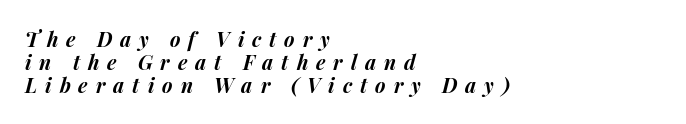
{"italic": "yes", "lean": "right", "slant_degrees": 15, "bold": "yes", "underline": "no", "align": "left", "line_spacing": "tight", "line_spacing_ratio": 1.14, "letter_spacing": "wide", "letter_spacing_em": 0.4, "glyph_px": 20}
